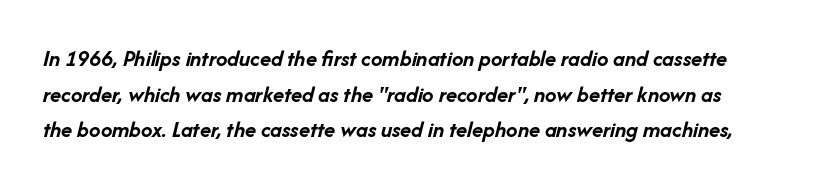
The image shows 23 px bold type, italic (leaning right); set normal line spacing (1.55x), normal letter spacing, not underlined.
